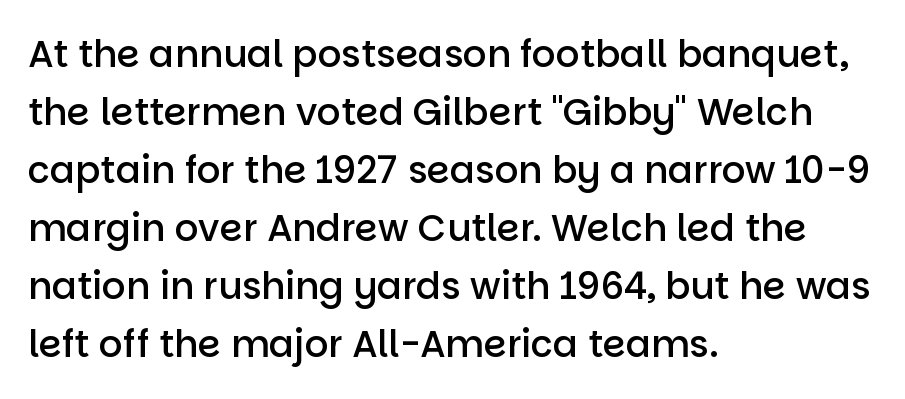
The image shows 37 px semibold sans-serif type, upright; set left-aligned, normal line spacing (1.57x), normal letter spacing, not underlined; low stroke contrast and a large x-height.
